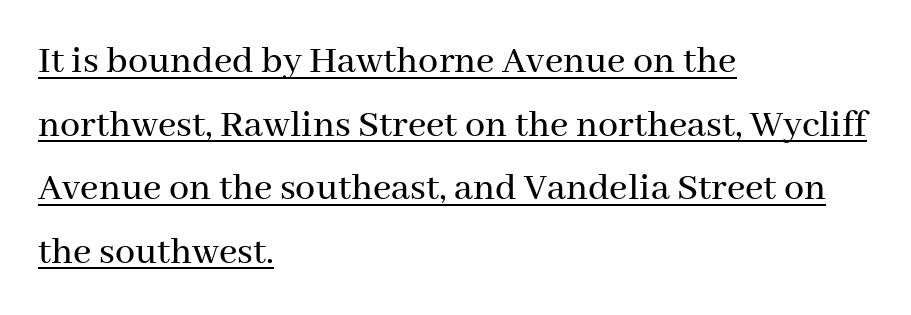
Characters follow at the spacing the type designer built in. If you drew a ruler down the left edge, every line would touch it. The font family rendered here belongs to the serif group. The letters stand upright; this is a roman face. Looks like regular typesetting: each glyph gets only the width it needs.
